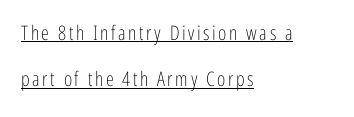
{"italic": "no", "bold": "no", "underline": "yes", "align": "left", "line_spacing": "loose", "line_spacing_ratio": 2.32, "glyph_px": 20}
